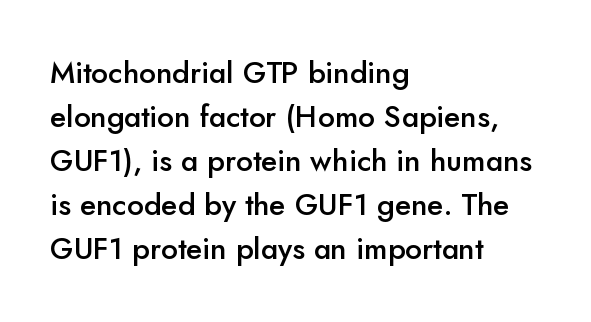
Q: Is the text bold? A: Semi-bold.
Q: Is the text italic (slanted)? A: No, it is upright.
Q: Is the typeface a serif or a sans-serif typeface? A: Sans-serif.
Q: Is the text underlined? A: No.
Q: How is the paragraph aligned? A: Left-aligned.
Q: Is the spacing between letters normal or unusually wide? A: Normal.
Q: Is the spacing between lines tight, normal or loose? A: Normal.
Q: Width (condensed, normal, or wide)? A: Normal.
Q: Stroke contrast? A: Low.
Q: x-height? A: Small.
Q: Monospaced? A: No.
